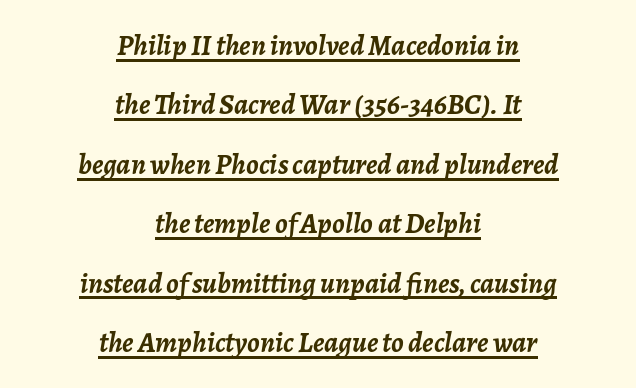
{"italic": "yes", "lean": "right", "slant_degrees": 7, "bold": "yes", "weight": "semibold", "width": "normal", "stroke_contrast": "low", "x_height": "medium", "monospaced": "no", "underline": "yes", "align": "center", "line_spacing": "loose", "line_spacing_ratio": 2.05, "letter_spacing": "normal", "letter_spacing_em": 0.0, "glyph_px": 29}
